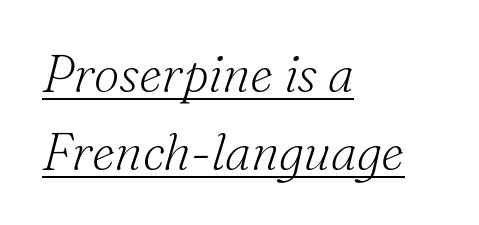
{"serif": "yes", "italic": "yes", "lean": "right", "slant_degrees": 16, "bold": "no", "weight": "light", "width": "normal", "stroke_contrast": "medium", "x_height": "small", "monospaced": "no", "underline": "yes", "align": "left", "line_spacing": "normal", "line_spacing_ratio": 1.52, "letter_spacing": "normal", "letter_spacing_em": 0.0, "glyph_px": 51}
